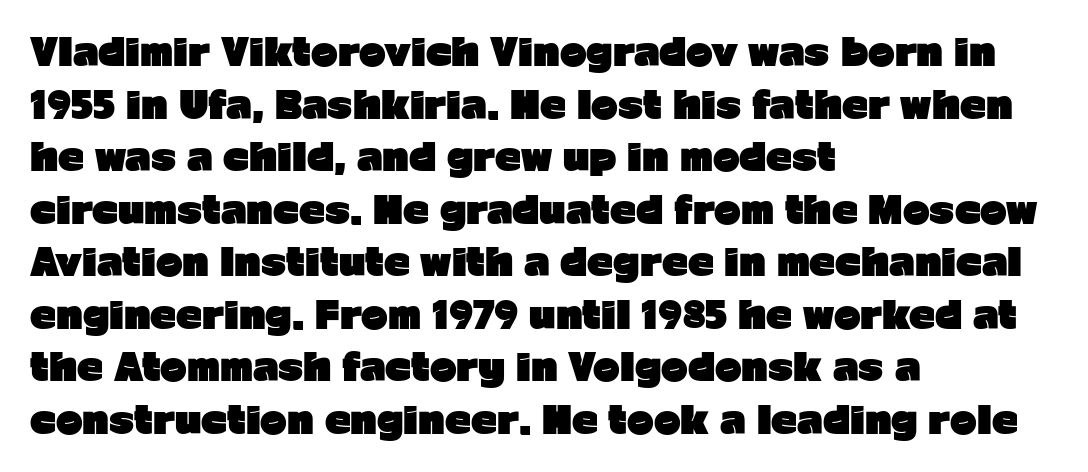
When letters stand straight like this, we call the style roman or upright. All the whitespace from short lines collects on the right. The rendering shows plain stroke endings on the letterforms — a sans-serif design. Spacing between characters is what you'd get straight out of the box. Baseline-to-baseline distance is the conventional proportion of letter height.
